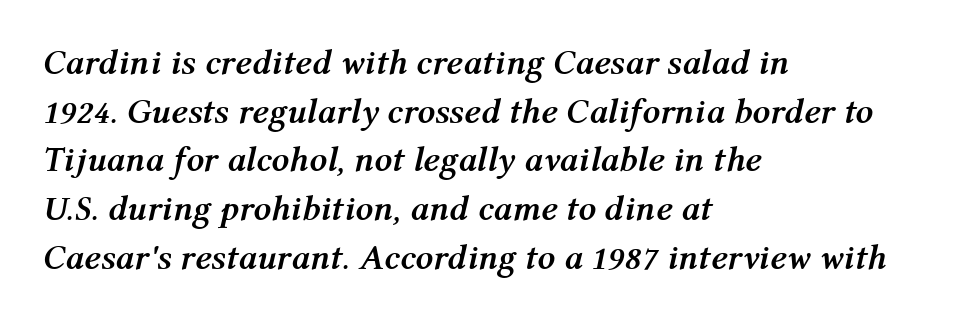
Here the designer chose a conventional face with non-uniform glyph widths. Where is the straight margin? On the left. Look at the tracking — it's just the regular setting, nothing added. Each row of text sits above clean, open space. On the weight axis this lands at bold, roughly 700. Compared with typical paragraphs, the rows here are spaced about the same.
